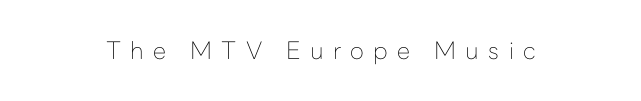
The text block is weighted toward neither margin, spreading evenly from the middle. The strokes carry an ordinary text weight at most. The lettering stays uniformly vertical, giving the passage a roman look. The horizontal fit of the characters is loose and conspicuously gappy.
